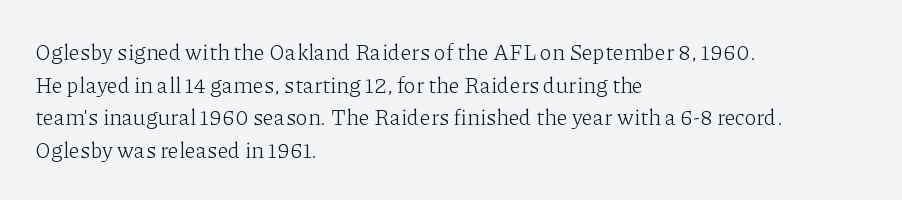
{"italic": "no", "bold": "no", "underline": "no", "align": "left", "line_spacing": "normal", "line_spacing_ratio": 1.48, "letter_spacing": "normal", "letter_spacing_em": 0.0, "glyph_px": 22}
